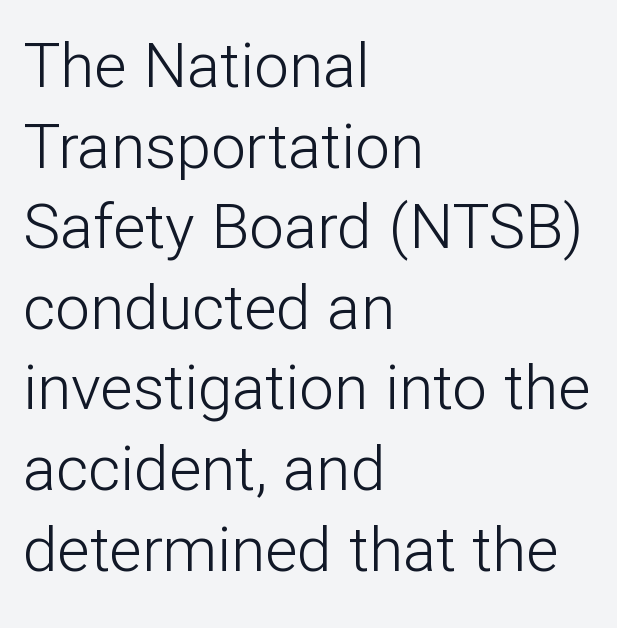
The image shows 62 px light sans-serif type, upright; set left-aligned, normal line spacing (1.3x), normal letter spacing, not underlined; low stroke contrast and a medium x-height.
